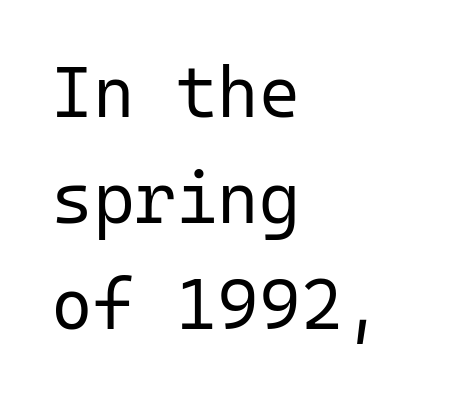
{"serif": "no", "italic": "no", "bold": "no", "weight": "regular", "width": "normal", "stroke_contrast": "low", "x_height": "medium", "monospaced": "yes", "underline": "no", "align": "left", "line_spacing": "normal", "line_spacing_ratio": 1.49, "letter_spacing": "normal", "letter_spacing_em": 0.0, "glyph_px": 71}
